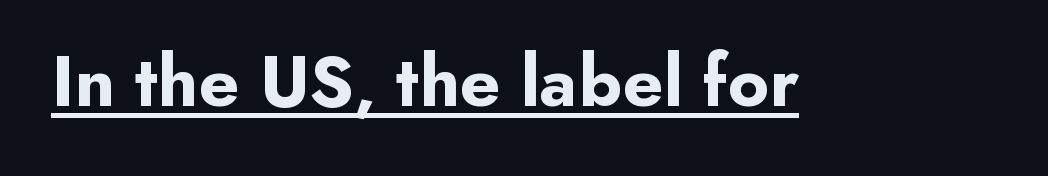
Is this a fixed-width face? No — the glyphs have proportional, varying widths. Caption: bold face, heavy strokes. The tracking reads as untouched default to a designer's eye. A continuous stroke trails under the words, as in a hyperlink.
